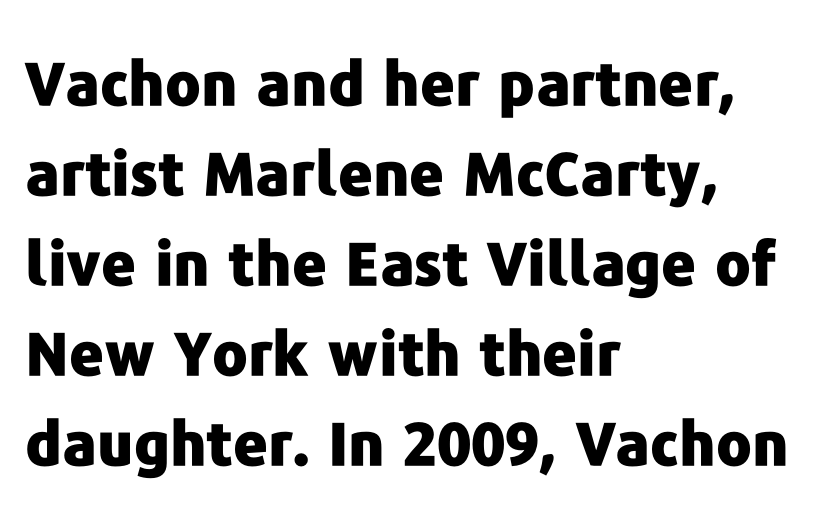
The image shows 60 px heavy sans-serif type, upright; set left-aligned, normal line spacing (1.5x), normal letter spacing, not underlined; low stroke contrast and a medium x-height.
